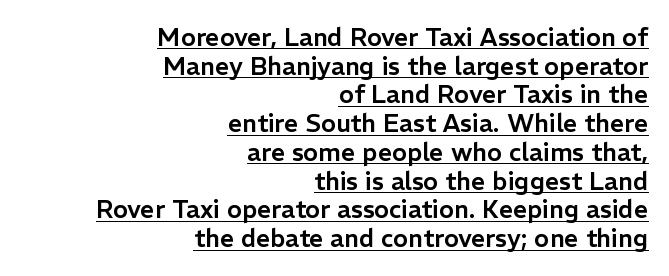
This sample trades vertical openness for compactness between lines. This is underlined copy, the kind a proofreader might mark for attention. The lines are quadded right. Each word holds together tightly as a unit, with standard inter-letter gaps. A typesetter would mark this as roman, not italic.
